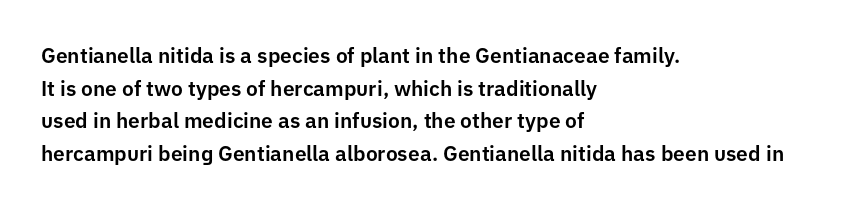
The line-height multiplier appears to be the usual default. Posture: straight, roman, zero tilt. This sample uses plain, unmodified letter spacing. No word sits above an underline.
